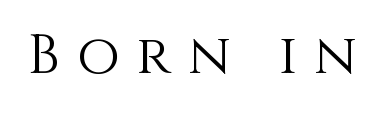
Tracking here is generous; glyphs stand well apart from one another. Weight: in the light-to-regular range. This is the regular roman posture of the typeface. Here the designer chose a conventional face with non-uniform glyph widths. Anything drawn beneath the words? Only blank space.
